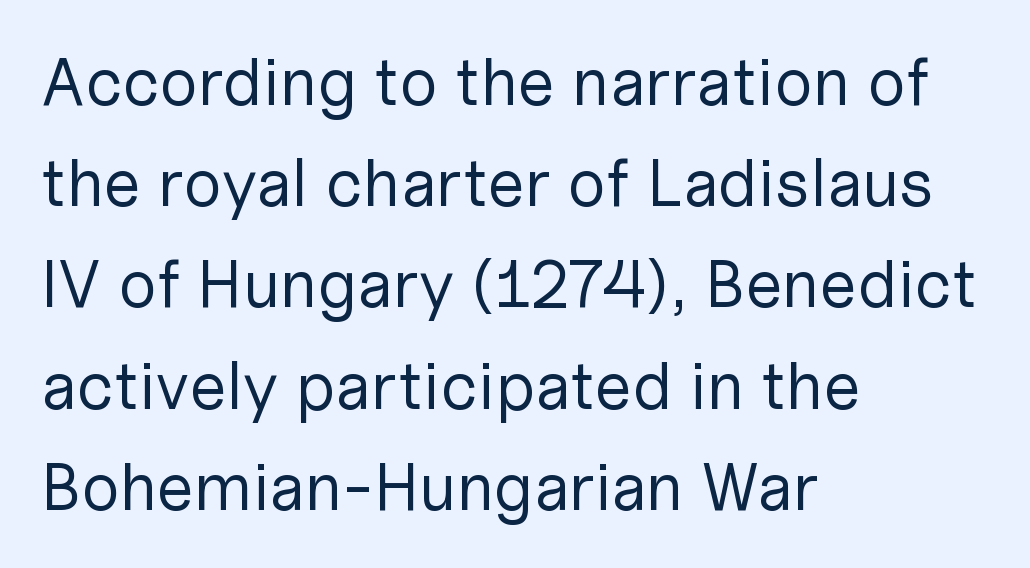
A student would call this left alignment; a typographer would say flush left, rag right. Each word holds together tightly as a unit, with standard inter-letter gaps. These lines sit exactly where default settings would place them. Note the varied advance widths — an 'i' is clearly narrower than an 'm'. Words float on clear page, feet unadorned. No chunkiness to these letters — they're not bold.
